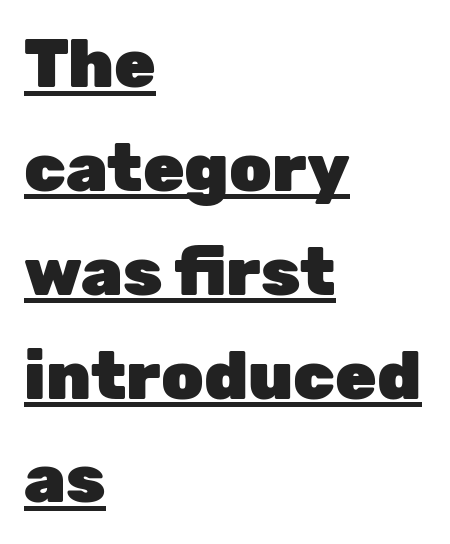
Summary of weight: heavy, a full bold. Think of a printed novel: that variable character pitch is what you see here. Typographically, this falls in the sans-serif category. Quick note: interline space is typical.
